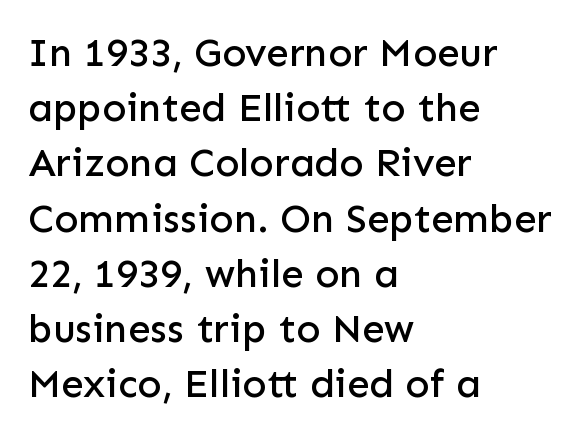
The line-height multiplier appears to be the usual default. Think of a printed novel: that variable character pitch is what you see here. The glyphs are unaccompanied by any horizontal stroke below them. Stroke terminals: plain, sans-serif.
